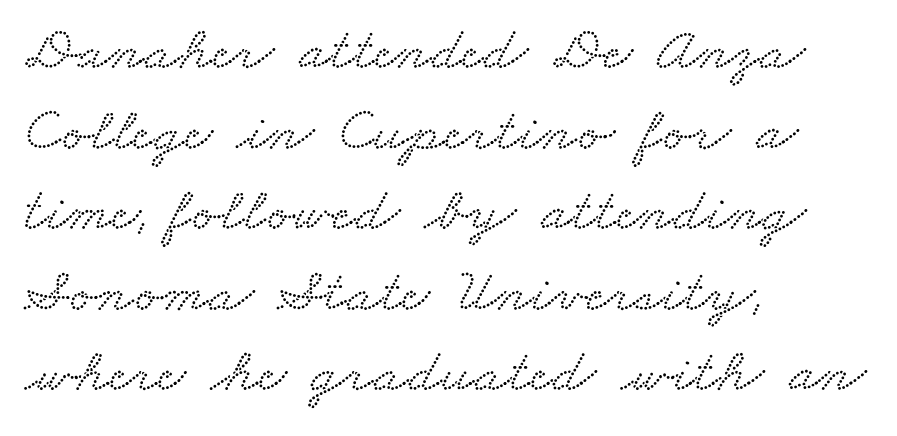
The image shows 62 px wide serif type; set left-aligned, normal line spacing (1.3x), normal letter spacing, not underlined; low stroke contrast and a small x-height.
